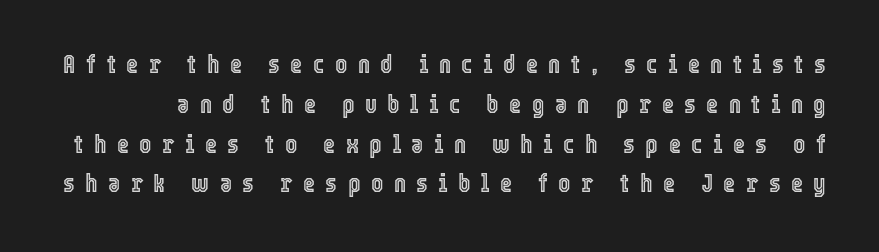
The image shows 26 px text type, upright; set normal line spacing (1.53x), unusually wide letter spacing (+0.4 em), not underlined.
